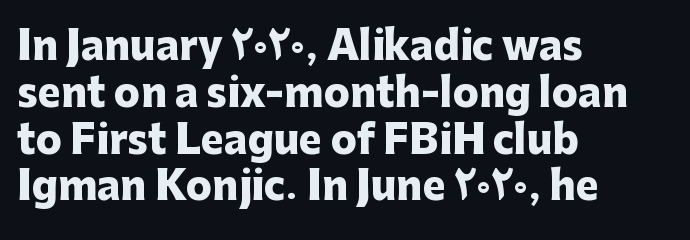
Words appear dense and cohesive because spacing is normal. The gap between lines stays unmarked. A student would call this left alignment; a typographer would say flush left, rag right. Note: no serifs on the glyphs.
